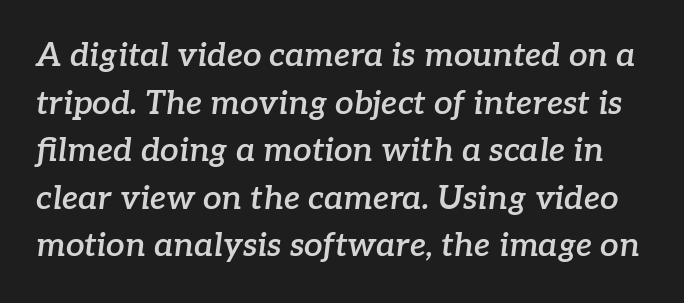
The image shows 33 px semibold serif type, italic (leaning right); set normal line spacing (1.44x), normal letter spacing, not underlined; low stroke contrast and a medium x-height.
